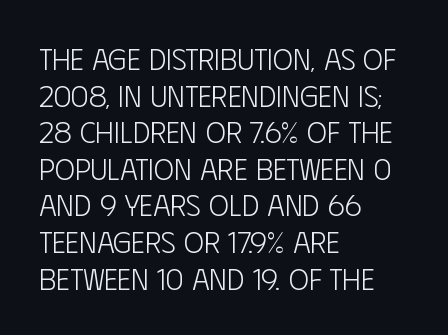
Q: Is the text bold? A: No.
Q: Is the text italic (slanted)? A: No, it is upright.
Q: Is the typeface a serif or a sans-serif typeface? A: Sans-serif.
Q: Is the text underlined? A: No.
Q: How is the paragraph aligned? A: Left-aligned.
Q: Is the spacing between letters normal or unusually wide? A: Normal.
Q: Width (condensed, normal, or wide)? A: Condensed.
Q: Stroke contrast? A: Low.
Q: x-height? A: Large.
Q: Monospaced? A: No.
